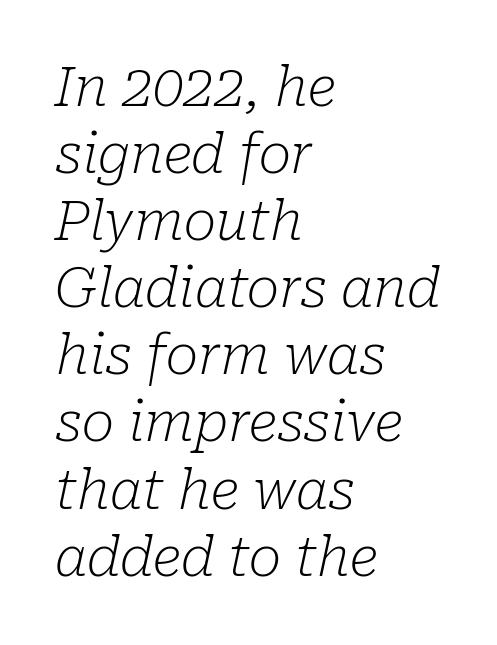
Quick note: underline off. The whole block is typeset with a tilt. Short and long lines alike share a common starting point at left. Note the varied advance widths — an 'i' is clearly narrower than an 'm'. A quiet, ordinary-to-light weight characterises the typeface. Does extra space separate the letters? No, they use regular spacing.
